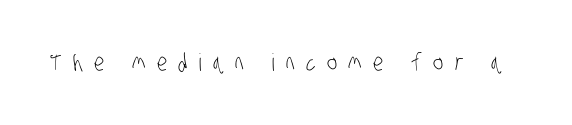
{"bold": "no", "underline": "no", "letter_spacing": "wide", "letter_spacing_em": 0.47, "glyph_px": 24}
